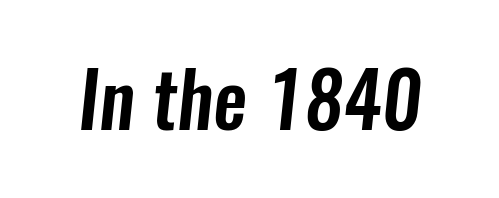
{"serif": "no", "width": "condensed", "stroke_contrast": "low", "x_height": "medium", "monospaced": "no", "underline": "no", "letter_spacing": "normal", "letter_spacing_em": 0.0, "glyph_px": 76}
